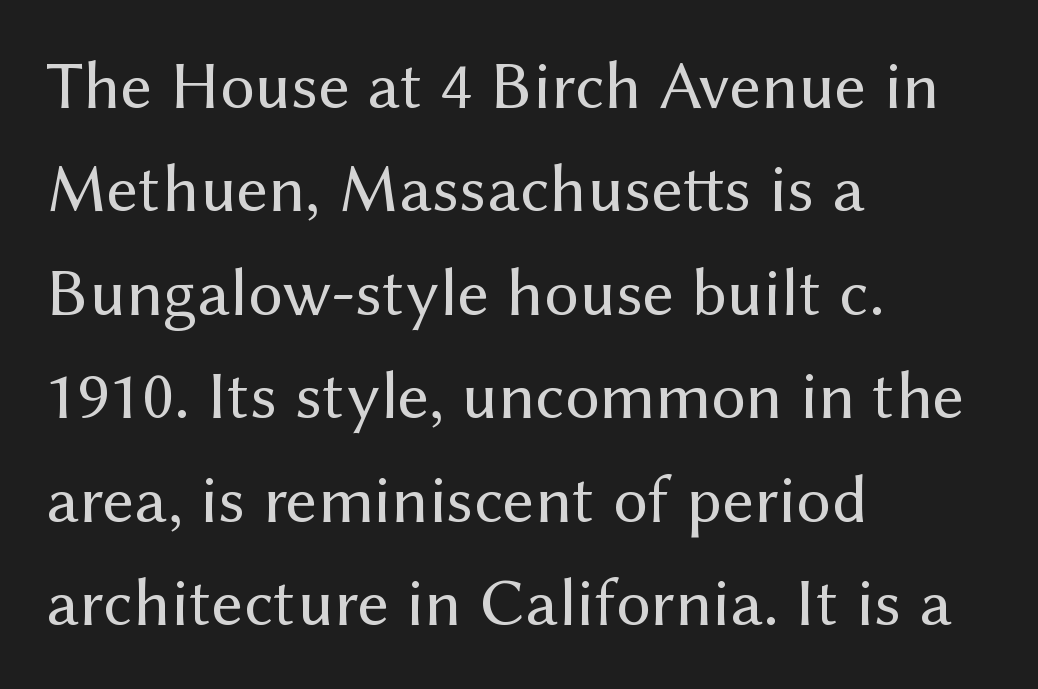
{"serif": "no", "italic": "no", "bold": "no", "weight": "regular", "width": "normal", "stroke_contrast": "medium", "x_height": "medium", "monospaced": "no", "underline": "no", "align": "left", "line_spacing": "normal", "line_spacing_ratio": 1.5, "letter_spacing": "normal", "letter_spacing_em": 0.0, "glyph_px": 69}
